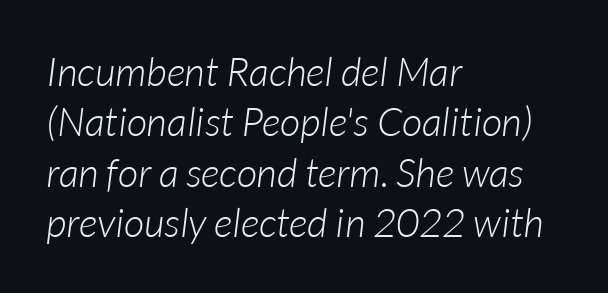
The image shows 40 px light type, italic (leaning right); set left-aligned, normal line spacing (1.26x), normal letter spacing, not underlined; low stroke contrast and a medium x-height.
